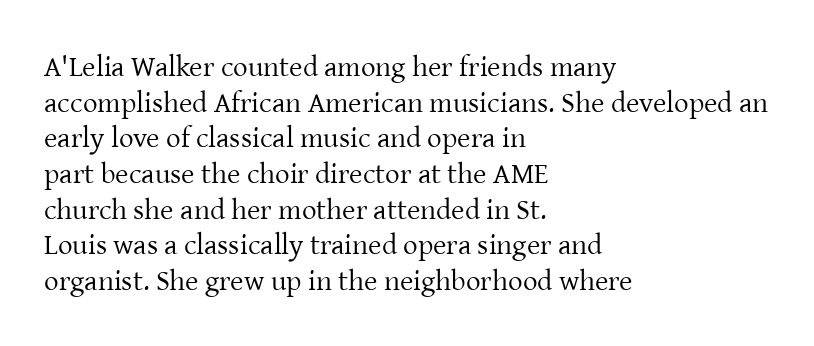
{"serif": "yes", "italic": "no", "bold": "no", "weight": "regular", "width": "normal", "stroke_contrast": "low", "x_height": "medium", "monospaced": "no", "underline": "no", "align": "left", "line_spacing_ratio": 1.23, "letter_spacing": "normal", "letter_spacing_em": 0.0, "glyph_px": 29}
